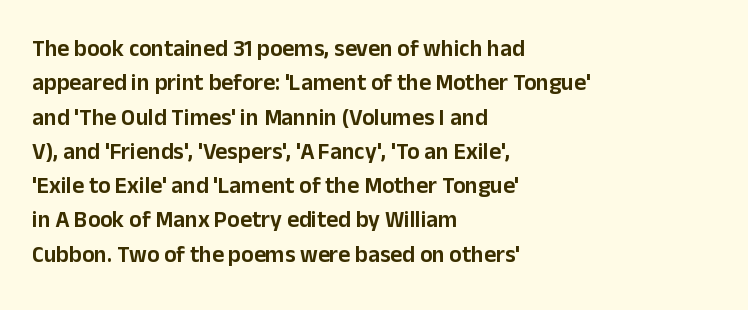
The image shows 23 px text type, upright; set left-aligned, normal line spacing (1.49x), normal letter spacing, not underlined.
